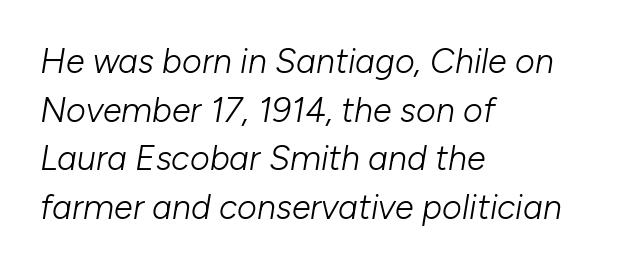
{"italic": "yes", "lean": "right", "slant_degrees": 10, "bold": "no", "weight": "light", "width": "normal", "stroke_contrast": "low", "x_height": "medium", "monospaced": "no", "underline": "no", "align": "left", "line_spacing": "normal", "line_spacing_ratio": 1.43, "letter_spacing": "normal", "letter_spacing_em": 0.0, "glyph_px": 34}
